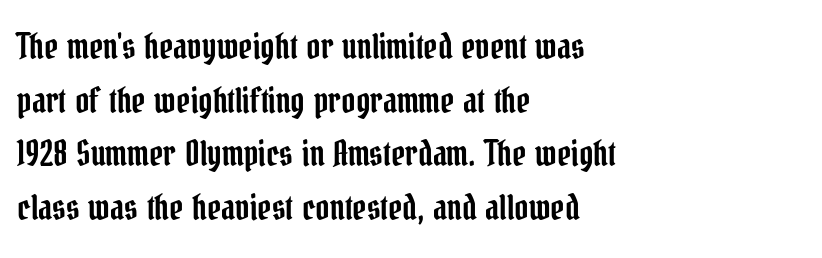
Q: Is the text italic (slanted)? A: No, it is upright.
Q: Is the typeface a serif or a sans-serif typeface? A: Serif.
Q: Is the text underlined? A: No.
Q: How is the paragraph aligned? A: Left-aligned.
Q: Is the spacing between letters normal or unusually wide? A: Normal.
Q: Is the spacing between lines tight, normal or loose? A: Normal.
Q: Width (condensed, normal, or wide)? A: Condensed.
Q: Stroke contrast? A: Low.
Q: x-height? A: Medium.
Q: Monospaced? A: No.
